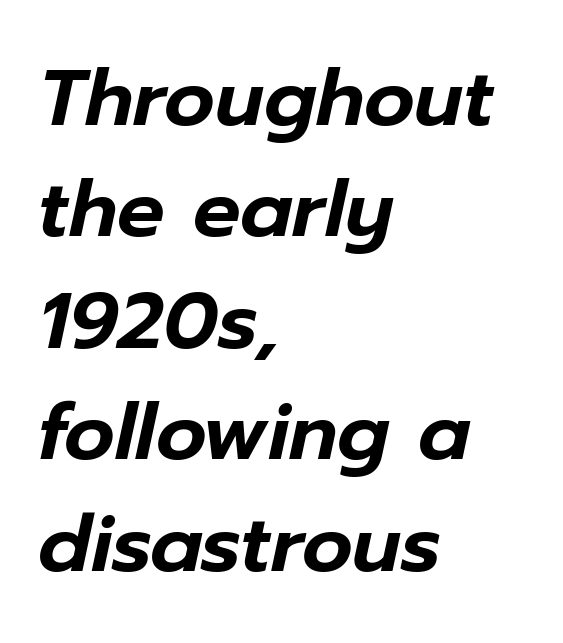
The image shows 79 px text type, italic (leaning right); set left-aligned, normal line spacing (1.41x), normal letter spacing, not underlined; low stroke contrast and a medium x-height.
